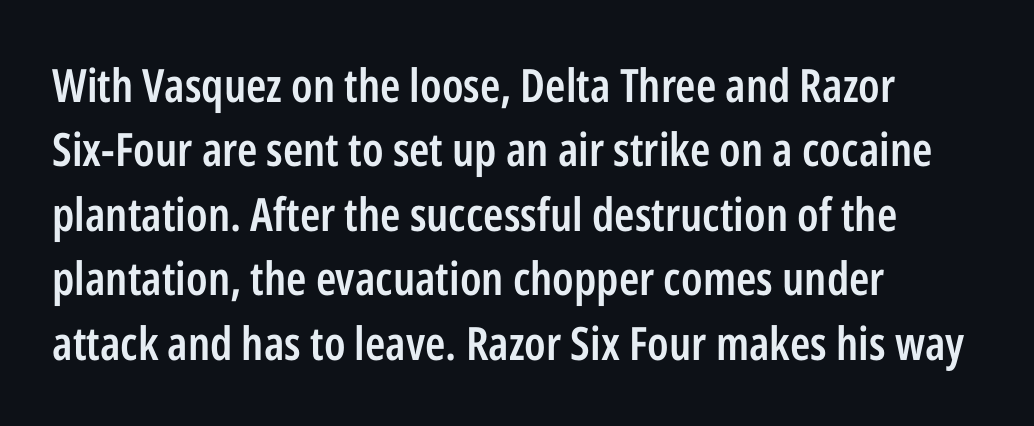
{"serif": "no", "italic": "no", "bold": "semi", "weight": "semibold", "width": "condensed", "stroke_contrast": "low", "x_height": "medium", "monospaced": "no", "underline": "no", "align": "left", "line_spacing": "normal", "line_spacing_ratio": 1.4, "letter_spacing": "normal", "letter_spacing_em": 0.0, "glyph_px": 46}
